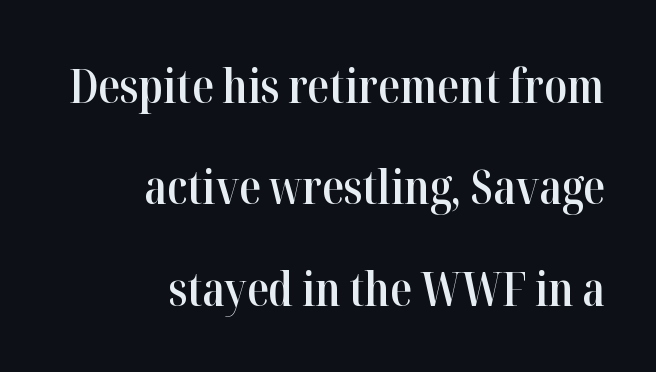
{"serif": "yes", "italic": "no", "bold": "semi", "weight": "semibold", "width": "condensed", "stroke_contrast": "high", "x_height": "medium", "monospaced": "no", "underline": "no", "align": "right", "line_spacing": "loose", "line_spacing_ratio": 2.11, "letter_spacing": "normal", "letter_spacing_em": 0.0, "glyph_px": 48}
